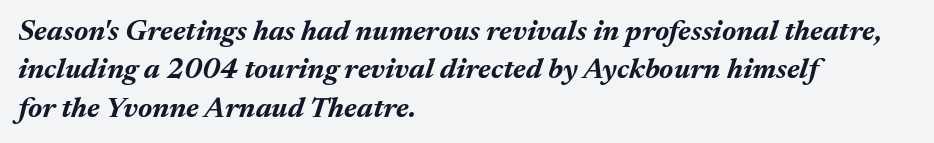
Q: Is the text bold? A: Yes.
Q: Is the text italic (slanted)? A: Yes, it leans right by about 17 degrees.
Q: Is the text underlined? A: No.
Q: How is the paragraph aligned? A: Left-aligned.
Q: Is the spacing between letters normal or unusually wide? A: Normal.
Q: Is the spacing between lines tight, normal or loose? A: Normal.
Q: Width (condensed, normal, or wide)? A: Normal.
Q: Stroke contrast? A: Medium.
Q: x-height? A: Medium.
Q: Monospaced? A: No.
